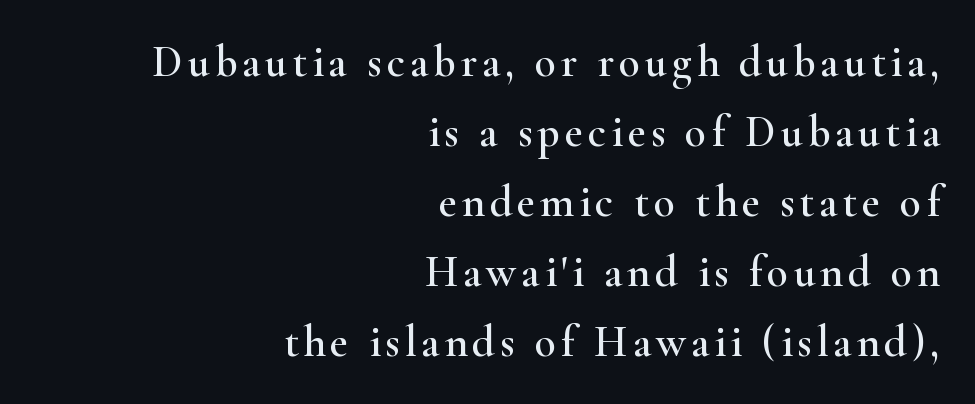
The image shows 44 px wide serif type, upright; set right-aligned, normal line spacing (1.59x), not underlined; high stroke contrast and a small x-height.
